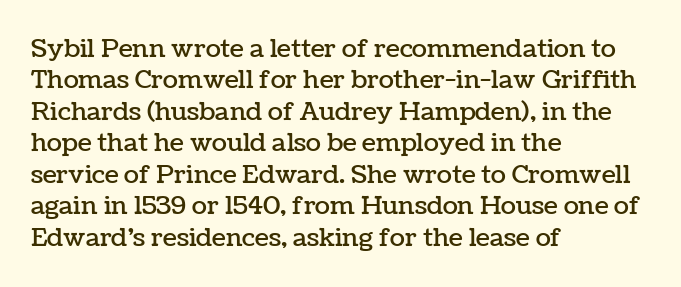
The image shows 25 px text type, upright; set left-aligned, normal line spacing (1.26x), normal letter spacing, not underlined.
